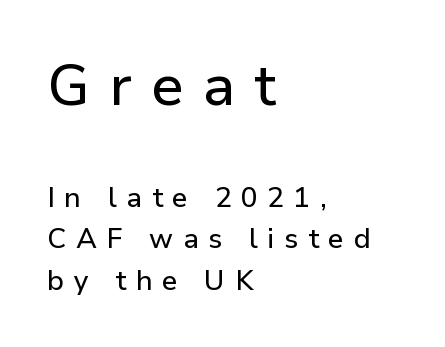
The image shows 57 px sans-serif type, upright; set left-aligned, normal line spacing (1.49x), unusually wide letter spacing (+0.34 em), not underlined; the first (top) block is 2.04x larger; low stroke contrast and a medium x-height.
